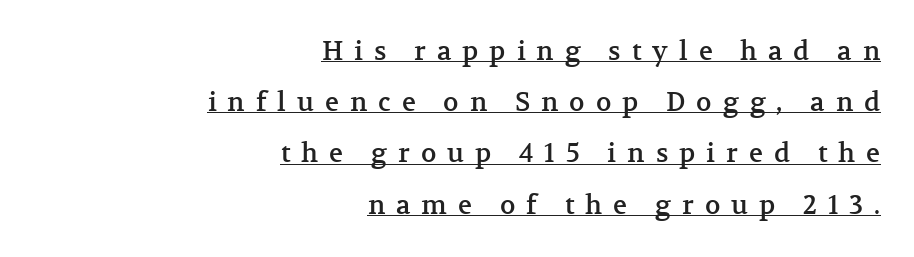
{"italic": "no", "underline": "yes", "align": "right", "line_spacing": "loose", "line_spacing_ratio": 1.97, "letter_spacing": "wide", "letter_spacing_em": 0.42, "glyph_px": 26}
